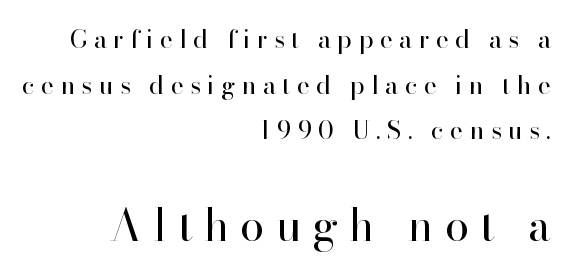
The glyphs in this specimen are seriffed. Size hierarchy here favors the trailing block over the leading one. The characters are drawn with everyday or finer stroke widths. The ragged edge is on the left, which tells us the setting is flush right. Check the space under the baseline: it is left empty. Inter-character spacing is expanded well beyond the font's built-in metrics.
